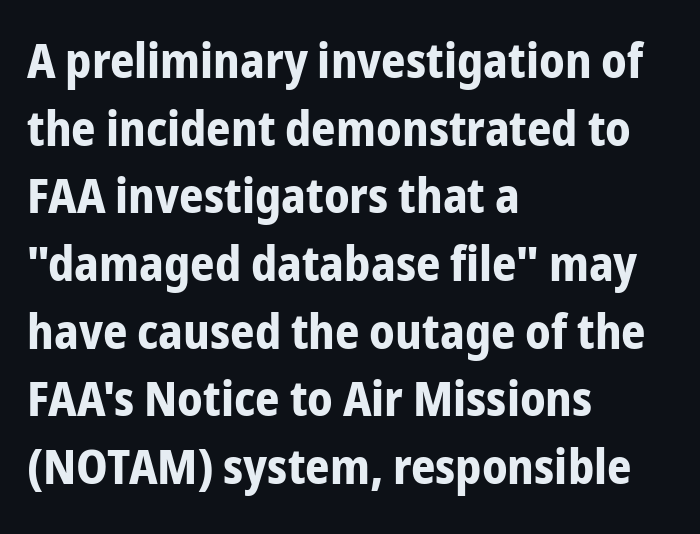
{"serif": "no", "italic": "no", "bold": "yes", "weight": "bold", "width": "condensed", "stroke_contrast": "low", "x_height": "medium", "monospaced": "no", "underline": "no", "align": "left", "line_spacing": "normal", "line_spacing_ratio": 1.41, "letter_spacing": "normal", "letter_spacing_em": 0.0, "glyph_px": 48}
